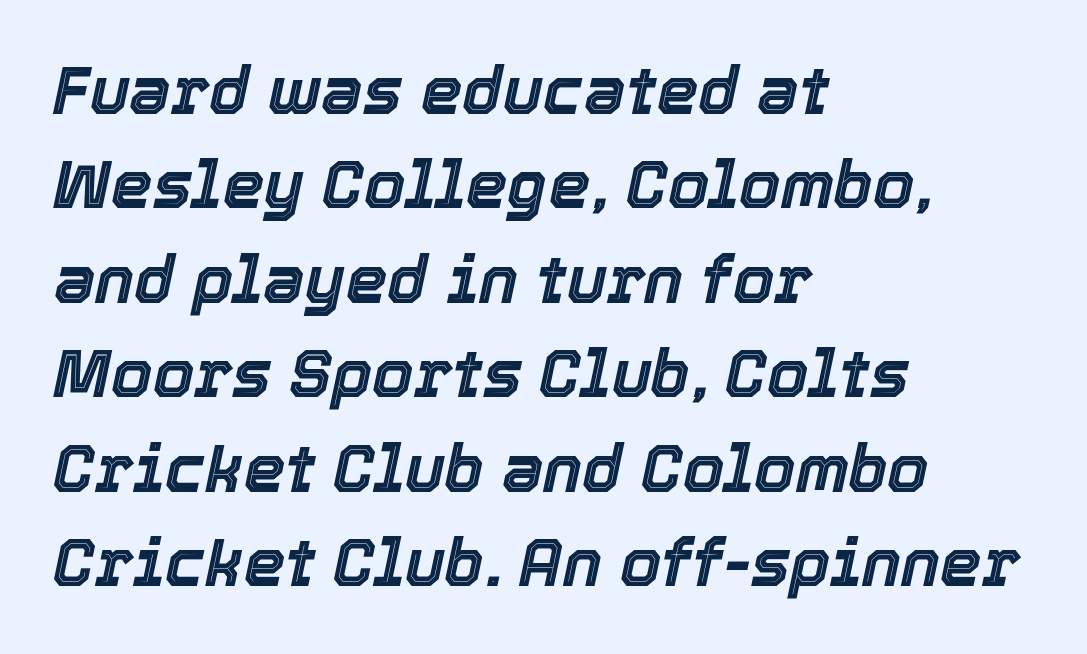
{"italic": "yes", "lean": "right", "slant_degrees": 12, "width": "normal", "x_height": "medium", "monospaced": "no", "underline": "no", "align": "left", "line_spacing": "normal", "line_spacing_ratio": 1.43, "letter_spacing": "normal", "letter_spacing_em": 0.0, "glyph_px": 66}
